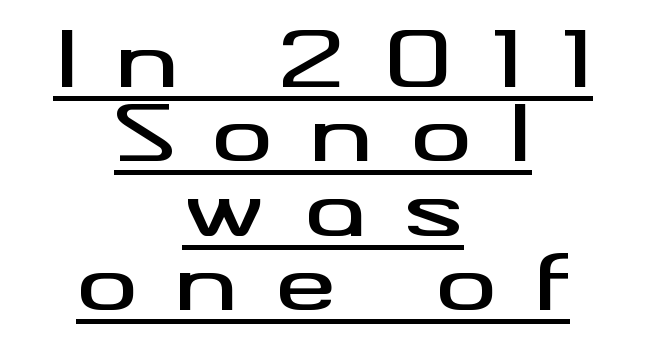
Does the type have serifs? No, each stem ends abruptly. Notice how the stems are strictly vertical — no italics here. Short note: letters widely spaced. The lines are packed closely together with very little leading. Typeset on center — no edge is straight. Each letter keeps its own natural width here, so spacing adapts to shape.
